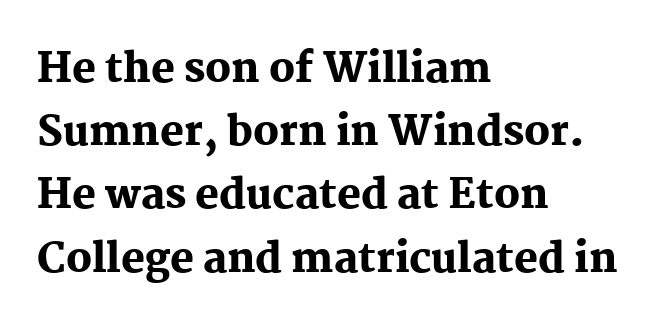
The image shows 40 px heavy serif type, upright; set left-aligned, normal line spacing (1.58x), normal letter spacing, not underlined; medium stroke contrast and a medium x-height.
